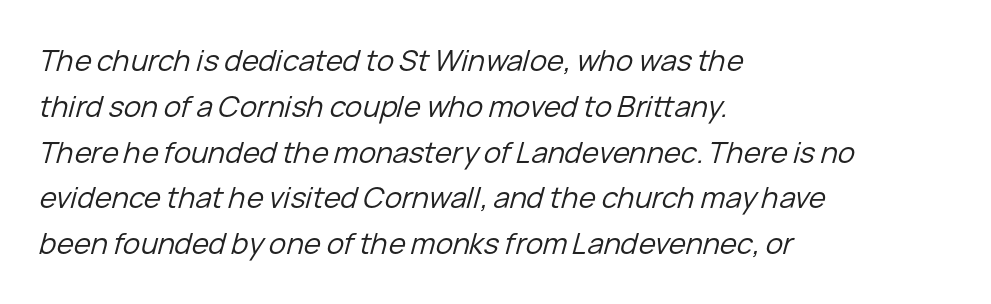
Standard letterfit; no display-style spreading of the glyphs. The passage shown is not bold in any degree. Just letters on the line, the space beneath them empty. A typesetter would call this proportional, since set widths differ per character. Slant detected: the letters are inclined.
